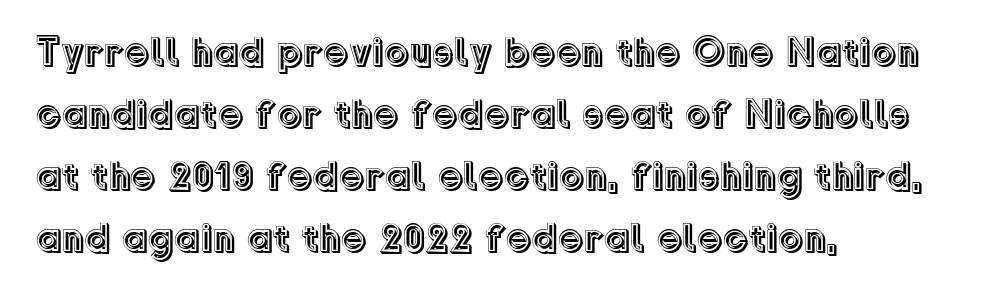
Characters remain perfectly vertical along every line. Rule under the text: the space is simply empty. The rows are spaced the way most documents space them. Think of a printed novel: that variable character pitch is what you see here.
